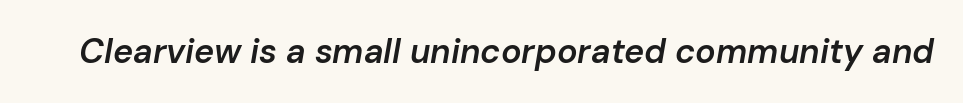
Underline: absent. The line texture is even and compact thanks to regular tracking. You could not count columns in this text — the font is proportionally spaced. The passage shown leans; its letterforms are oblique. Set as a demibold, roughly 600 on the weight scale.
